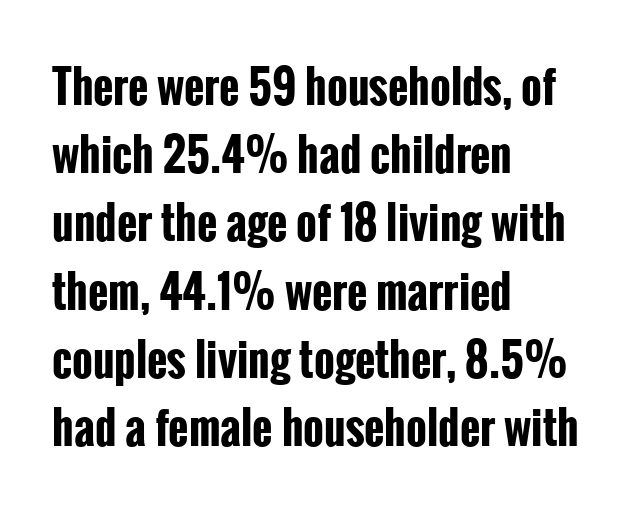
The image shows 44 px bold, condensed sans-serif type, upright; set left-aligned, normal line spacing (1.55x), normal letter spacing, not underlined; low stroke contrast and a medium x-height.
